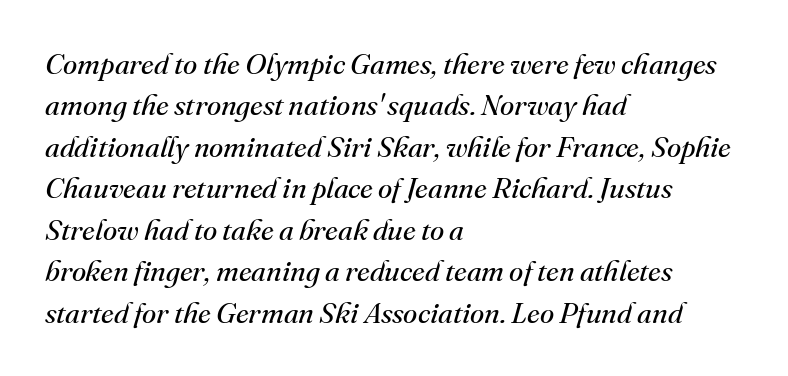
Q: Is the text bold? A: No.
Q: Is the text italic (slanted)? A: Yes, it leans right by about 16 degrees.
Q: Is the typeface a serif or a sans-serif typeface? A: Serif.
Q: Is the text underlined? A: No.
Q: How is the paragraph aligned? A: Left-aligned.
Q: Is the spacing between letters normal or unusually wide? A: Normal.
Q: Is the spacing between lines tight, normal or loose? A: Normal.
Q: Width (condensed, normal, or wide)? A: Normal.
Q: Stroke contrast? A: Medium.
Q: x-height? A: Small.
Q: Monospaced? A: No.
